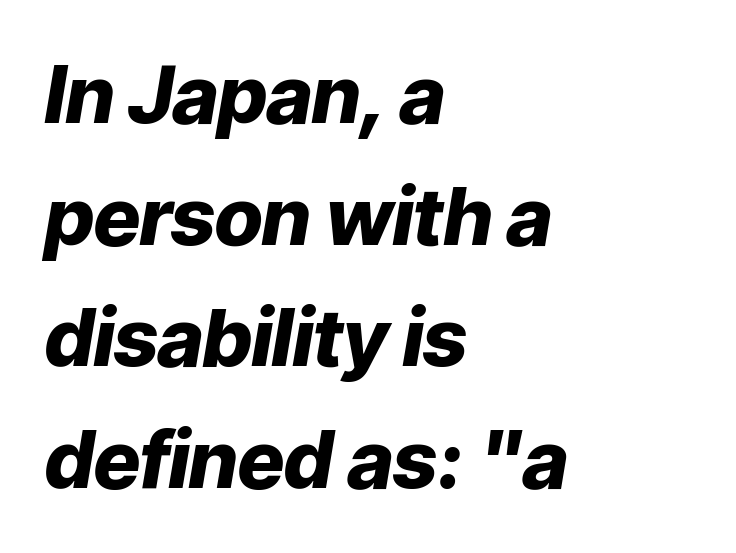
Q: Is the text bold? A: Yes.
Q: Is the text italic (slanted)? A: Yes, it leans right by about 9 degrees.
Q: Is the text underlined? A: No.
Q: How is the paragraph aligned? A: Left-aligned.
Q: Is the spacing between letters normal or unusually wide? A: Normal.
Q: Is the spacing between lines tight, normal or loose? A: Normal.
Q: Width (condensed, normal, or wide)? A: Normal.
Q: Stroke contrast? A: Low.
Q: x-height? A: Medium.
Q: Monospaced? A: No.
